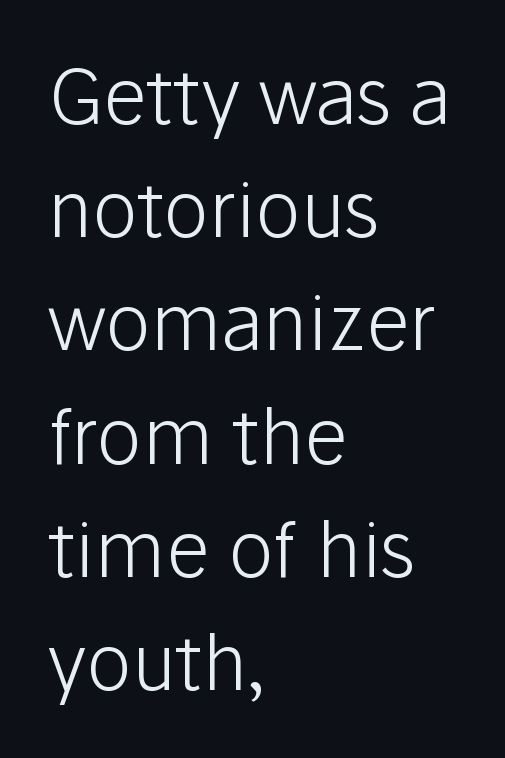
{"serif": "no", "italic": "no", "bold": "no", "weight": "light", "width": "normal", "stroke_contrast": "low", "x_height": "medium", "monospaced": "no", "underline": "no", "align": "left", "line_spacing": "normal", "line_spacing_ratio": 1.49, "letter_spacing": "normal", "letter_spacing_em": 0.0, "glyph_px": 76}
